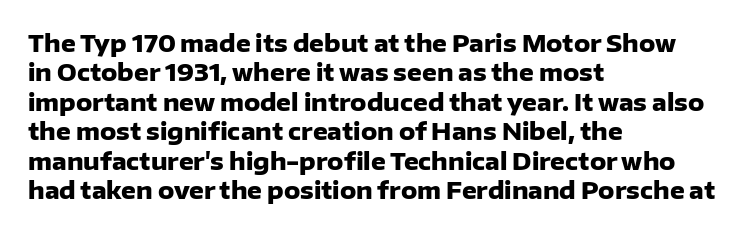
In terms of posture, this sample is upright. Whoever set this chose a conventional vertical rhythm. The space directly below the letters is spotless. A typesetter would call this zero additional tracking.
